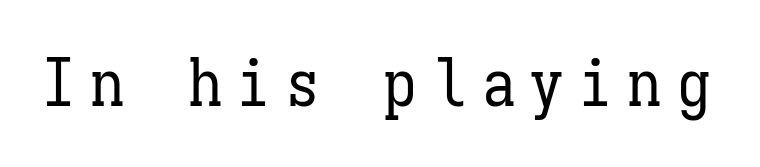
The image shows 66 px regular-weight, condensed type, upright, monospaced; set unusually wide letter spacing (+0.24 em), not underlined; low stroke contrast and a medium x-height.
